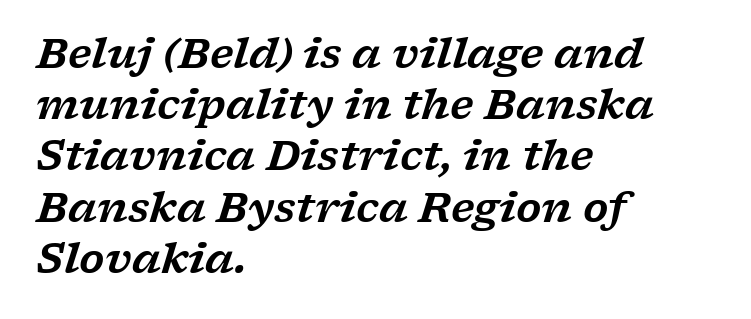
The designer went with a serif here, giving each stem small feet. Is the letter spacing exaggerated? No — it looks like the ordinary default. Think of a printed novel: that variable character pitch is what you see here. These lines are set flush left with a ragged right edge.
